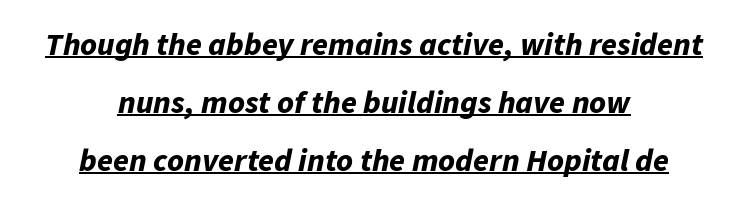
Somebody hit Ctrl+U on this one — the words are underlined. Emphasis-style slanted type is in use. Compared with an ordinary text face, these strokes are far heavier — a full bold. Between one letter and the next there's only the usual sliver of space. Spacing verdict: proportional, widths tailored to each character.
